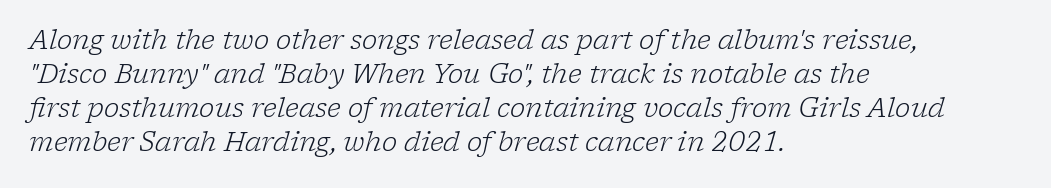
Q: Is the text bold? A: No.
Q: Is the text italic (slanted)? A: Yes, it leans right by about 17 degrees.
Q: Is the text underlined? A: No.
Q: How is the paragraph aligned? A: Left-aligned.
Q: Is the spacing between letters normal or unusually wide? A: Normal.
Q: Is the spacing between lines tight, normal or loose? A: Normal.
